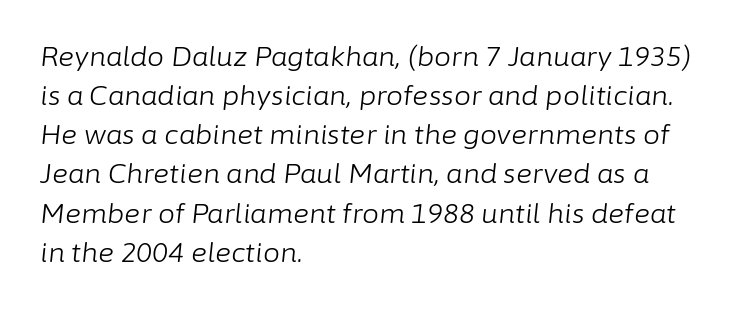
{"italic": "yes", "lean": "right", "slant_degrees": 6, "bold": "no", "underline": "no", "align": "left", "line_spacing": "normal", "line_spacing_ratio": 1.45, "letter_spacing": "normal", "letter_spacing_em": 0.0, "glyph_px": 27}
